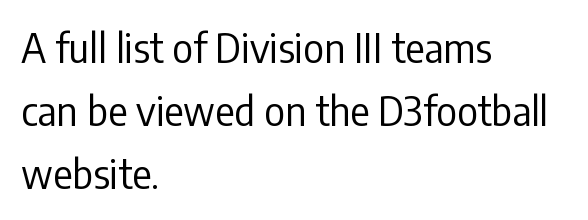
The text block is weighted toward the left margin, trailing off unevenly rightward. Words appear dense and cohesive because spacing is normal. Letters have the restrained weight of plain body copy at most. Designer's note — italics off, roman on. The glyphs in this specimen are sans serif. The lines sit at an ordinary, default distance from one another.
